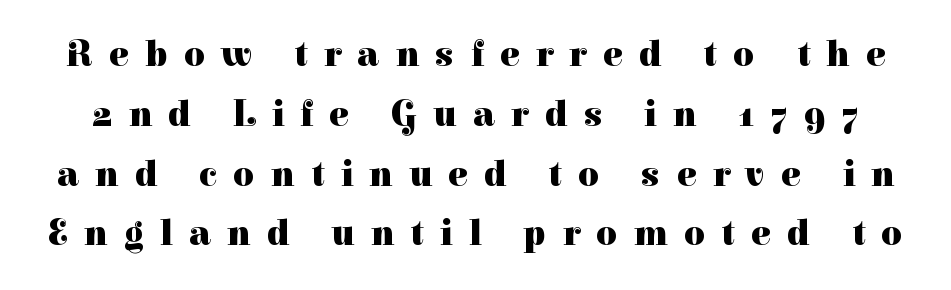
The image shows 36 px heavy serif type, upright; set normal line spacing (1.66x), unusually wide letter spacing (+0.46 em), not underlined; high stroke contrast and a medium x-height.
